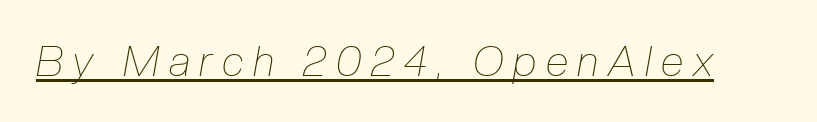
Tall strokes in this sample are angled rather than plumb. Is this a heavy cut? Hardly; it is regular or lighter. Glyph-to-glyph distance is far greater than everyday printed text. Each letter keeps its own natural width here, so spacing adapts to shape.
